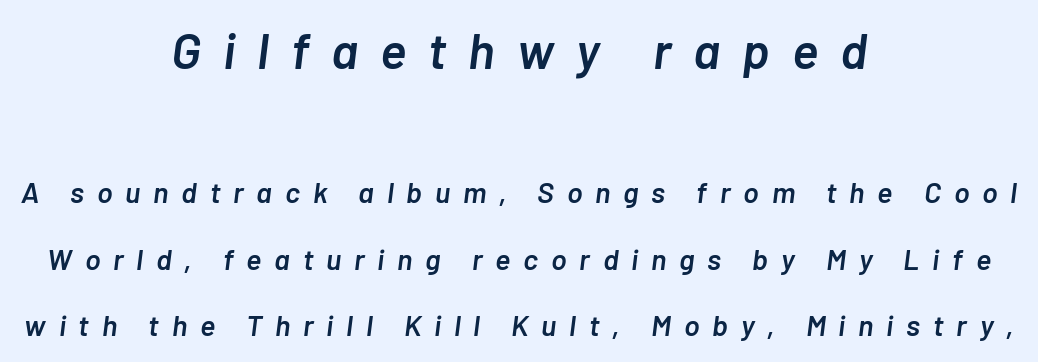
The image shows 50 px semibold type, italic (leaning right); set centered, loose line spacing (2.3x), unusually wide letter spacing (+0.44 em), not underlined; the first (top) block is 1.72x larger; low stroke contrast and a medium x-height.
